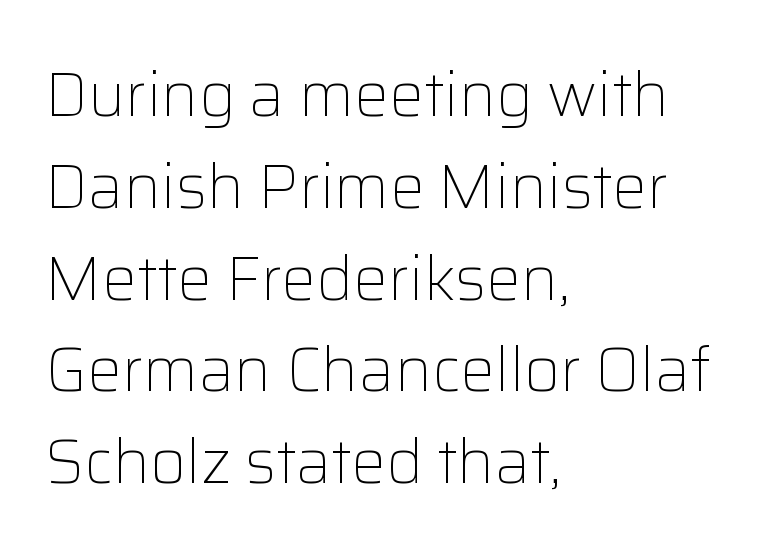
The image shows 62 px light sans-serif type, upright; set left-aligned, normal line spacing (1.48x), normal letter spacing, not underlined; low stroke contrast and a medium x-height.
